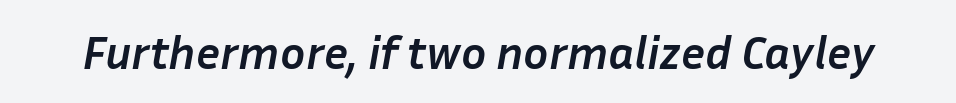
Summary of weight: heavy, a full bold. In terms of posture, this sample is oblique. A typesetter would call this zero additional tracking. Descenders hang freely into open space.
